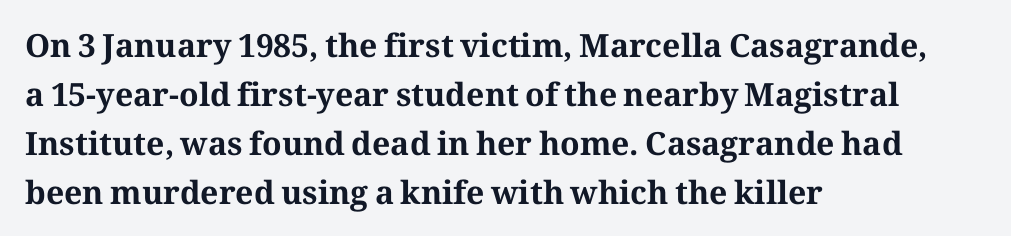
Q: Is the text bold? A: Yes.
Q: Is the text italic (slanted)? A: No, it is upright.
Q: Is the typeface a serif or a sans-serif typeface? A: Serif.
Q: Is the text underlined? A: No.
Q: How is the paragraph aligned? A: Left-aligned.
Q: Is the spacing between letters normal or unusually wide? A: Normal.
Q: Is the spacing between lines tight, normal or loose? A: Normal.
Q: Width (condensed, normal, or wide)? A: Normal.
Q: Stroke contrast? A: Medium.
Q: x-height? A: Medium.
Q: Monospaced? A: No.
